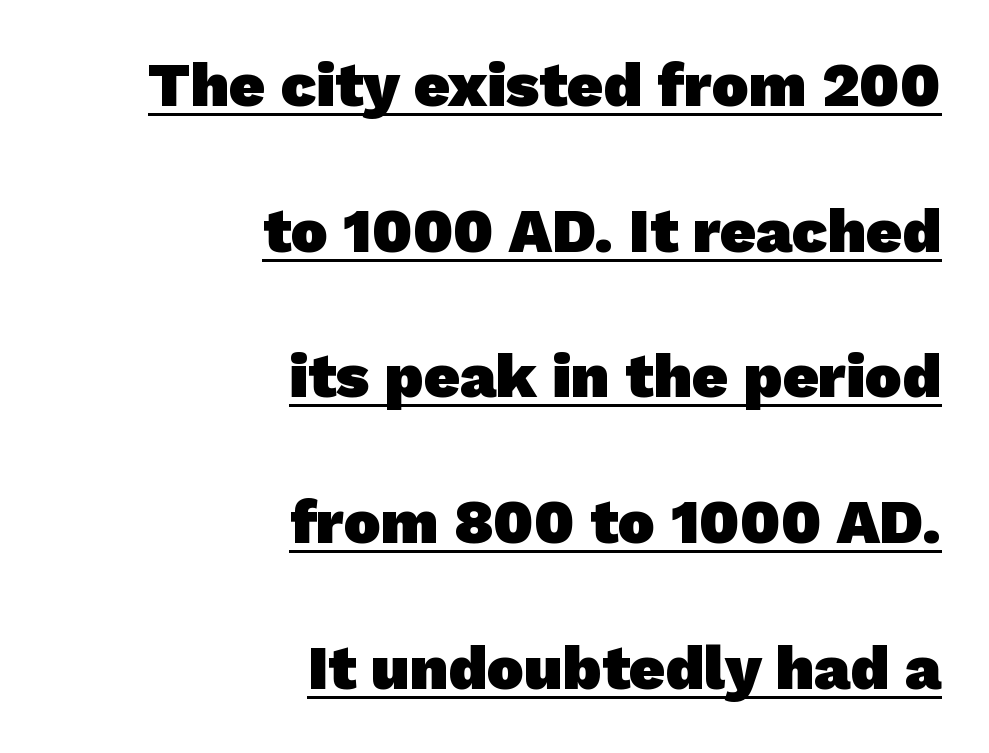
Q: Is the text bold? A: Yes.
Q: Is the typeface a serif or a sans-serif typeface? A: Sans-serif.
Q: Is the text underlined? A: Yes.
Q: How is the paragraph aligned? A: Right-aligned.
Q: Is the spacing between letters normal or unusually wide? A: Normal.
Q: Is the spacing between lines tight, normal or loose? A: Loose.
Q: Width (condensed, normal, or wide)? A: Normal.
Q: Stroke contrast? A: Low.
Q: x-height? A: Medium.
Q: Monospaced? A: No.
